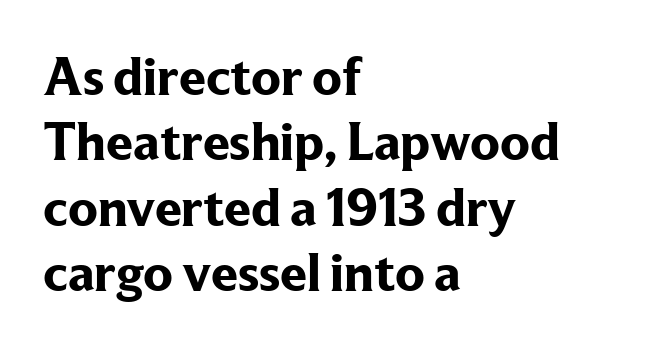
{"serif": "yes", "italic": "no", "bold": "yes", "weight": "bold", "width": "normal", "stroke_contrast": "low", "x_height": "medium", "monospaced": "no", "underline": "no", "align": "left", "line_spacing_ratio": 1.21, "letter_spacing": "normal", "letter_spacing_em": 0.0, "glyph_px": 54}
